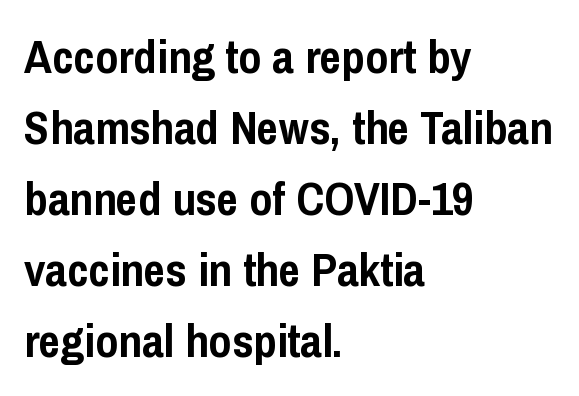
Q: Is the text bold? A: Yes.
Q: Is the text italic (slanted)? A: No, it is upright.
Q: Is the typeface a serif or a sans-serif typeface? A: Sans-serif.
Q: Is the text underlined? A: No.
Q: How is the paragraph aligned? A: Left-aligned.
Q: Is the spacing between letters normal or unusually wide? A: Normal.
Q: Is the spacing between lines tight, normal or loose? A: Normal.
Q: Width (condensed, normal, or wide)? A: Condensed.
Q: Stroke contrast? A: Low.
Q: x-height? A: Medium.
Q: Monospaced? A: No.
